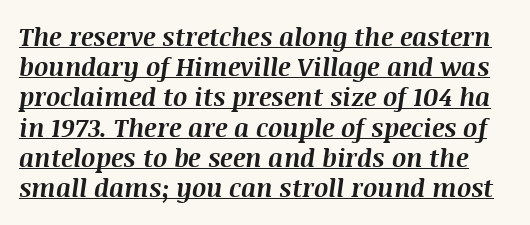
Q: Is the text bold? A: Yes.
Q: Is the text italic (slanted)? A: Yes, it leans right by about 8 degrees.
Q: Is the text underlined? A: Yes.
Q: Is the spacing between letters normal or unusually wide? A: Normal.
